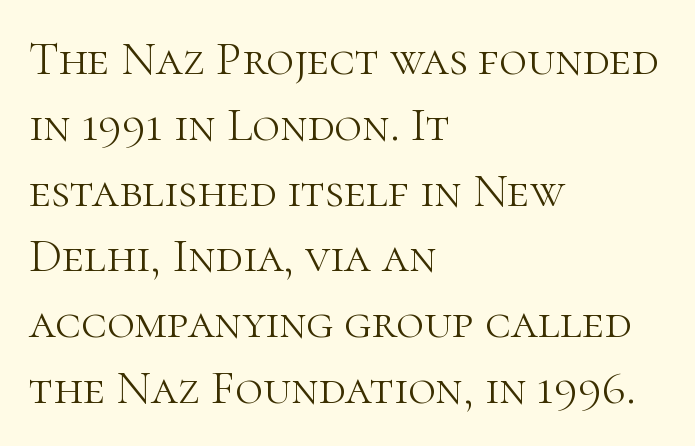
The image shows 48 px light serif type, upright; set left-aligned, normal line spacing (1.37x), normal letter spacing, not underlined; high stroke contrast and a medium x-height.
